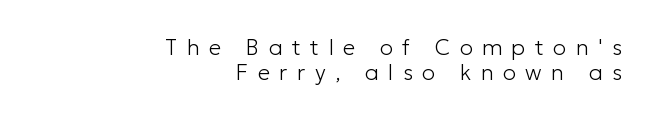
{"italic": "no", "bold": "no", "underline": "no", "align": "right", "line_spacing": "tight", "line_spacing_ratio": 1.14, "letter_spacing": "wide", "letter_spacing_em": 0.43, "glyph_px": 22}
